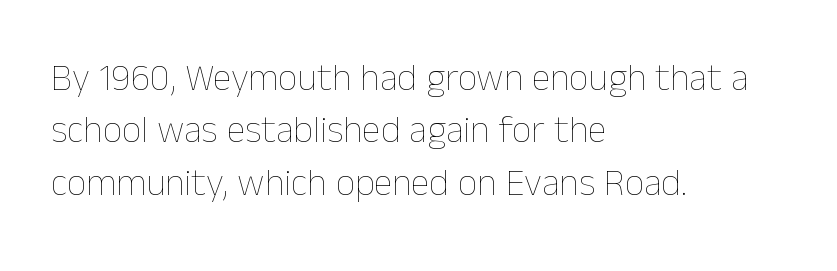
A typesetter would mark this as roman, not italic. This sample has the flowing, uneven cadence of proportional lettering. Honestly, the row spacing looks completely unremarkable. Spacing between characters is what you'd get straight out of the box. Which margin do the lines hug? The left one — the right edge is uneven. The letterforms sit at book weight or below.
